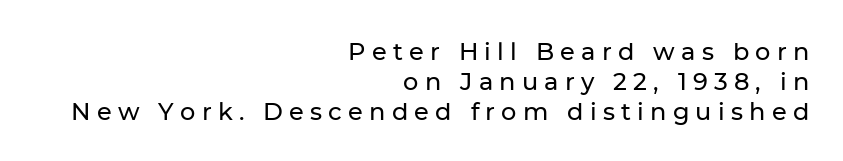
{"italic": "no", "underline": "no", "align": "right", "line_spacing": "normal", "line_spacing_ratio": 1.25, "letter_spacing": "wide", "letter_spacing_em": 0.26, "glyph_px": 24}
